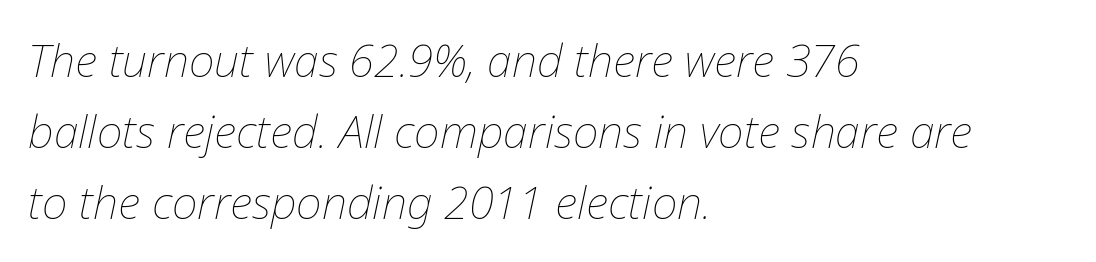
The gaps between neighbouring characters are ordinary and unremarkable. Designer's note — italics engaged. Vertical stems look standard width or narrower in stroke. Each letter keeps its own natural width here, so spacing adapts to shape. Students, observe: this is what conventionally led text looks like. The space directly below the letters is spotless.
